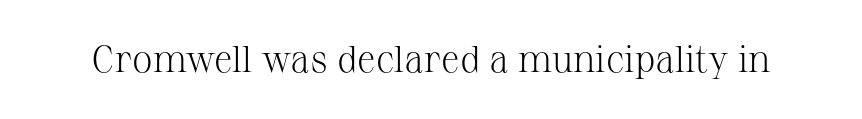
The image shows 37 px light serif type, upright; set normal letter spacing, not underlined; medium stroke contrast and a medium x-height.
